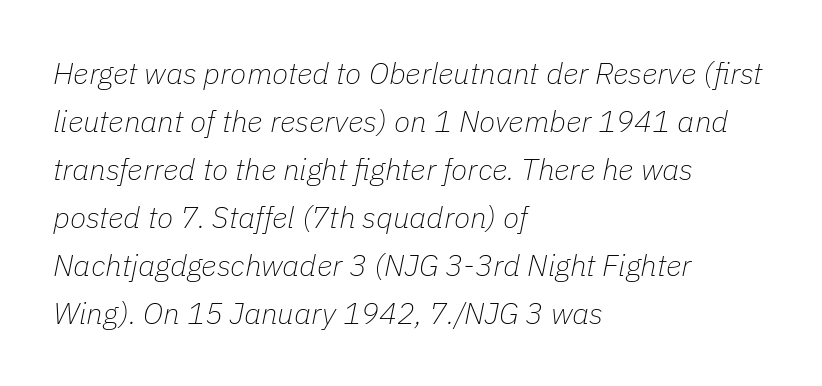
The image shows 30 px thin type, italic (leaning right); set left-aligned, normal line spacing (1.6x), normal letter spacing, not underlined; low stroke contrast and a medium x-height.
